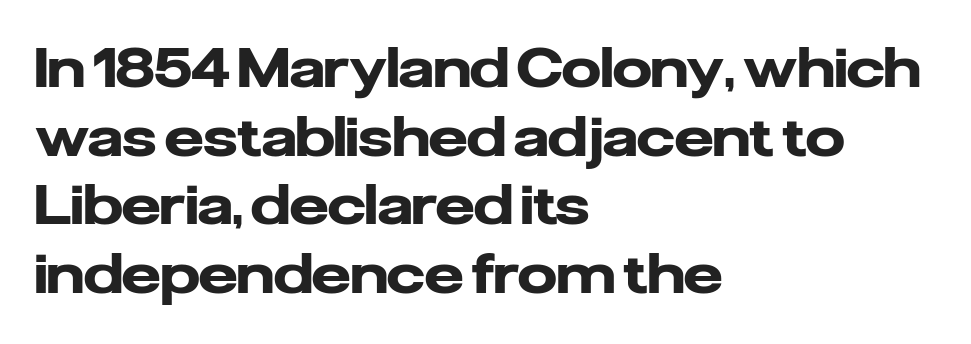
The image shows 55 px heavy sans-serif type, upright; set left-aligned, normal line spacing (1.25x), normal letter spacing, not underlined; low stroke contrast and a medium x-height.
